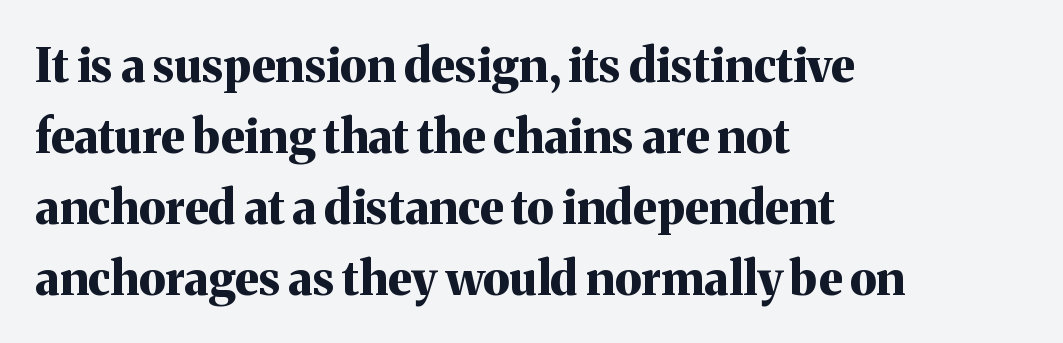
The image shows 47 px bold serif type, upright; set left-aligned, normal line spacing (1.51x), normal letter spacing, not underlined; medium stroke contrast and a medium x-height.
